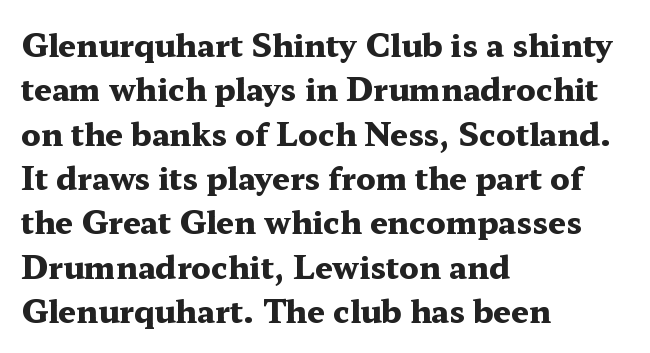
The image shows 31 px heavy, wide serif type, upright; set left-aligned, normal line spacing (1.43x), normal letter spacing, not underlined; medium stroke contrast and a medium x-height.
